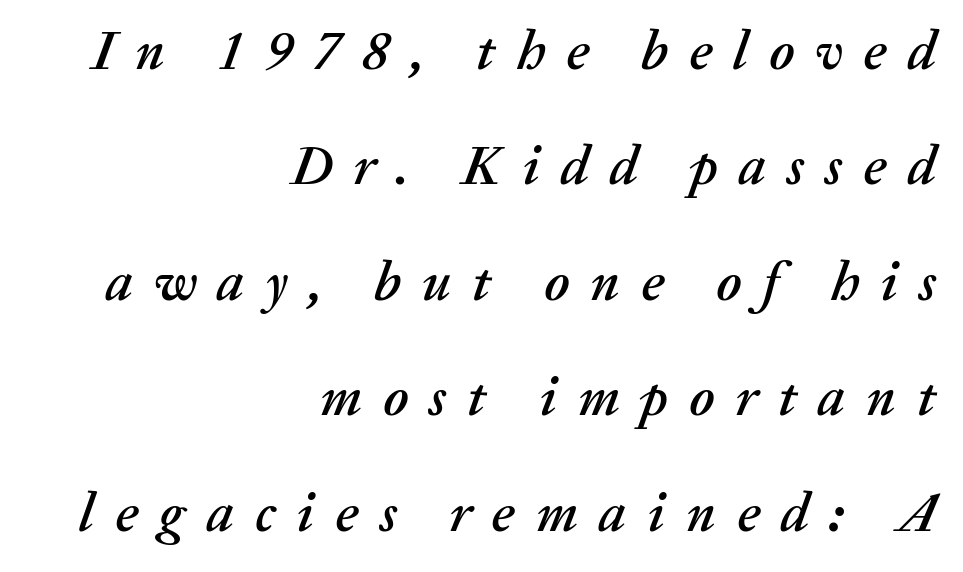
Characters follow at a spacing far wider than the type designer built in. Rule under the text: the space is simply empty. Looks like regular typesetting: each glyph gets only the width it needs. It's the slanting kind of type. Students, observe: this is what heavily led, spacious text looks like.
